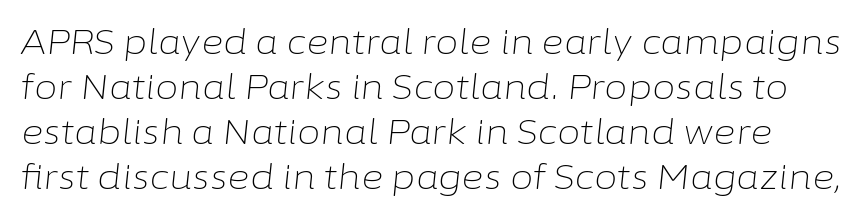
{"italic": "yes", "lean": "right", "slant_degrees": 6, "bold": "no", "weight": "light", "width": "normal", "stroke_contrast": "low", "x_height": "medium", "monospaced": "no", "underline": "no", "line_spacing": "normal", "line_spacing_ratio": 1.32, "letter_spacing": "normal", "letter_spacing_em": 0.0, "glyph_px": 34}
